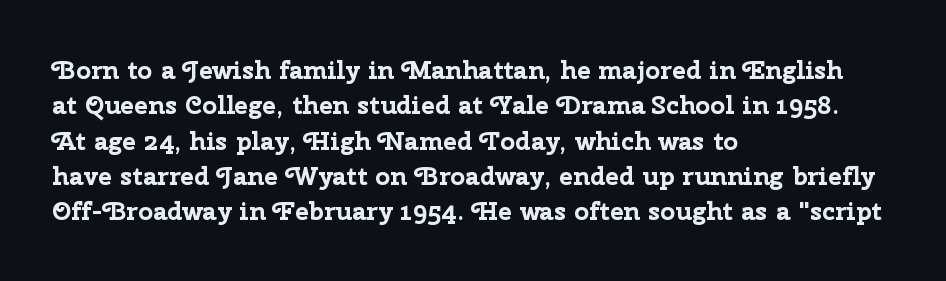
Q: Is the text bold? A: Yes.
Q: Is the text italic (slanted)? A: No, it is upright.
Q: Is the text underlined? A: No.
Q: How is the paragraph aligned? A: Left-aligned.
Q: Is the spacing between letters normal or unusually wide? A: Normal.
Q: Is the spacing between lines tight, normal or loose? A: Normal.
